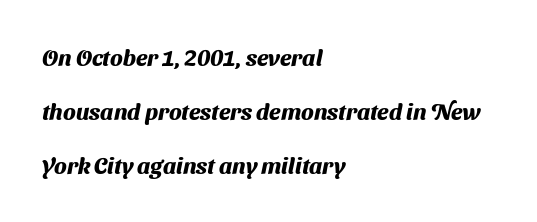
{"bold": "yes", "underline": "no", "align": "left", "line_spacing": "loose", "line_spacing_ratio": 2.35, "letter_spacing": "normal", "letter_spacing_em": 0.0, "glyph_px": 23}
